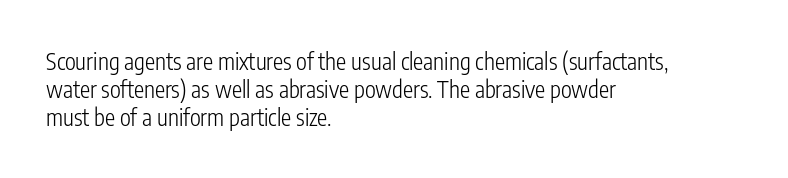
Q: Is the text bold? A: No.
Q: Is the text italic (slanted)? A: No, it is upright.
Q: Is the text underlined? A: No.
Q: How is the paragraph aligned? A: Left-aligned.
Q: Is the spacing between letters normal or unusually wide? A: Normal.
